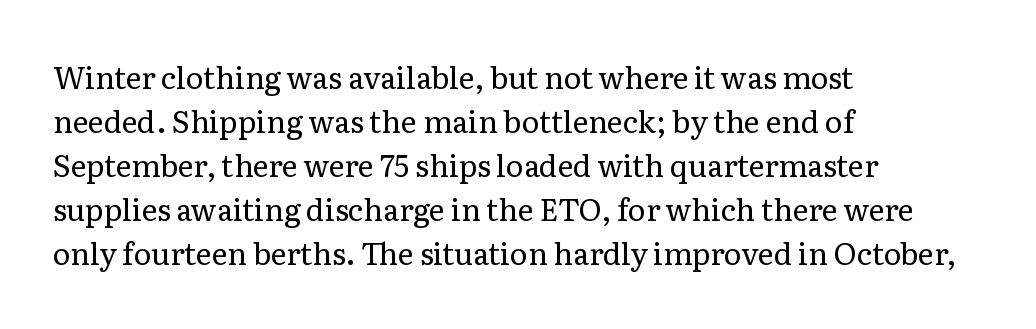
{"serif": "yes", "italic": "no", "bold": "no", "weight": "regular", "width": "normal", "stroke_contrast": "low", "x_height": "medium", "monospaced": "no", "underline": "no", "align": "left", "line_spacing": "normal", "line_spacing_ratio": 1.47, "letter_spacing": "normal", "letter_spacing_em": 0.0, "glyph_px": 30}
